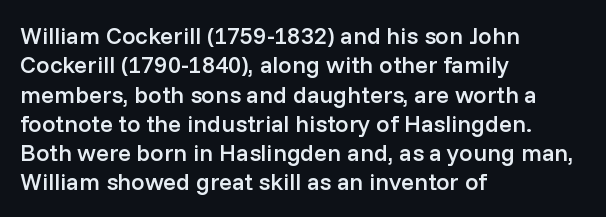
The image shows 24 px text type, upright; set left-aligned, line spacing 1.22x, normal letter spacing, not underlined.
